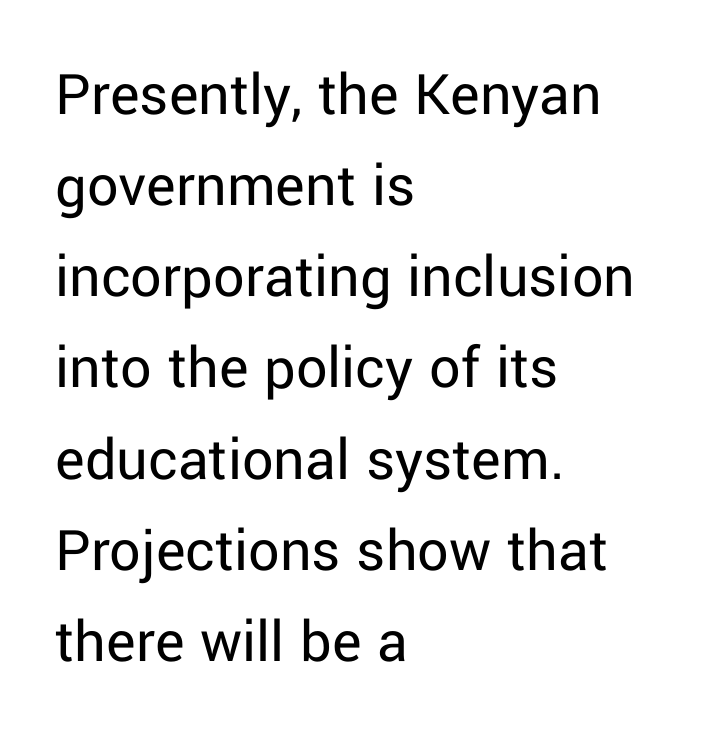
{"serif": "no", "italic": "no", "bold": "no", "weight": "regular", "width": "normal", "stroke_contrast": "low", "x_height": "medium", "monospaced": "no", "underline": "no", "align": "left", "line_spacing": "normal", "line_spacing_ratio": 1.47, "letter_spacing": "normal", "letter_spacing_em": 0.0, "glyph_px": 62}
